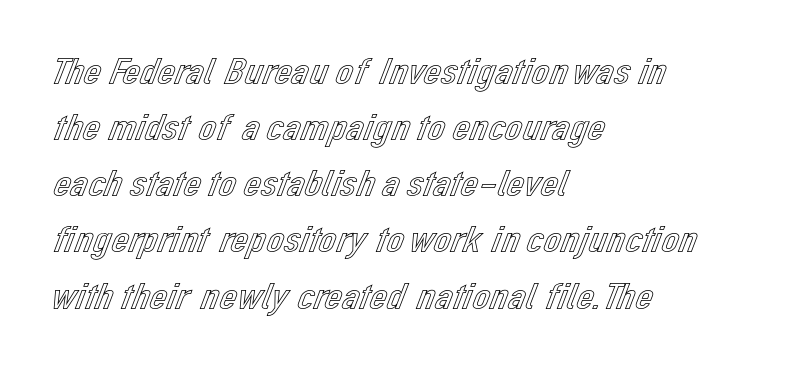
{"width": "normal", "x_height": "medium", "monospaced": "no", "underline": "no", "align": "left", "line_spacing": "normal", "line_spacing_ratio": 1.44, "letter_spacing": "normal", "letter_spacing_em": 0.0, "glyph_px": 39}
